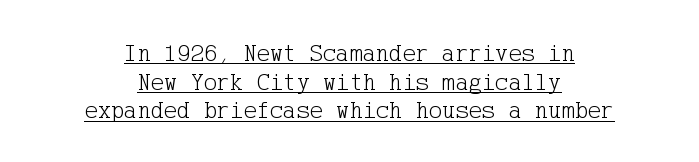
Ascenders rise straight up at ninety degrees. Has an underline been added? It has. The font sits on the lighter half of the weight spectrum, regular included. Compared with typical paragraphs, the rows here are closer together. The paragraph has two soft edges and a firm central axis. Observe the ordinary spacing: letters are neighbours, not strangers.
